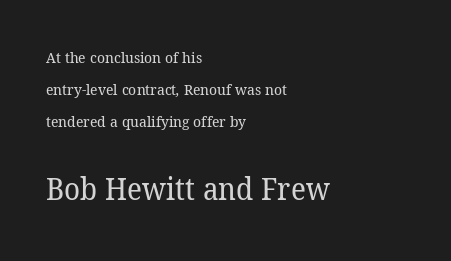
Q: Is the text bold? A: No.
Q: Is the typeface a serif or a sans-serif typeface? A: Serif.
Q: Is the text underlined? A: No.
Q: How is the paragraph aligned? A: Left-aligned.
Q: Is the spacing between letters normal or unusually wide? A: Normal.
Q: Is the spacing between lines tight, normal or loose? A: Loose.
Q: Which block of text is set in a larger size, the first (top) or the second (bottom)? A: The second (bottom) one.
Q: Width (condensed, normal, or wide)? A: Normal.
Q: Stroke contrast? A: Low.
Q: x-height? A: Medium.
Q: Monospaced? A: No.
